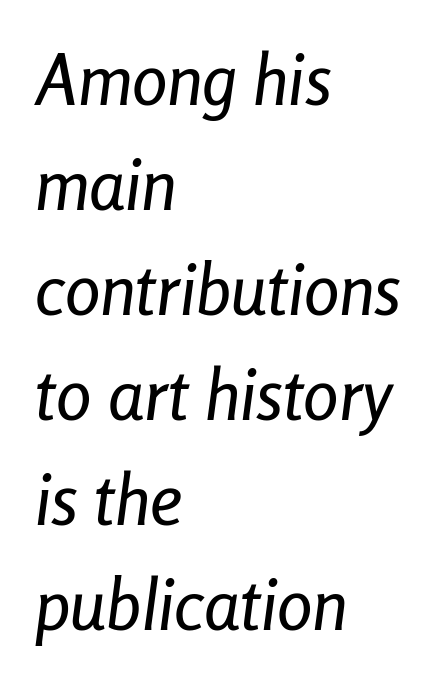
Teacher's note: observe the even left margin — that is flush-left alignment. No word sits above an underline. The letters sit at their default tracking, neither squeezed nor spread. Line spacing here is normal.
